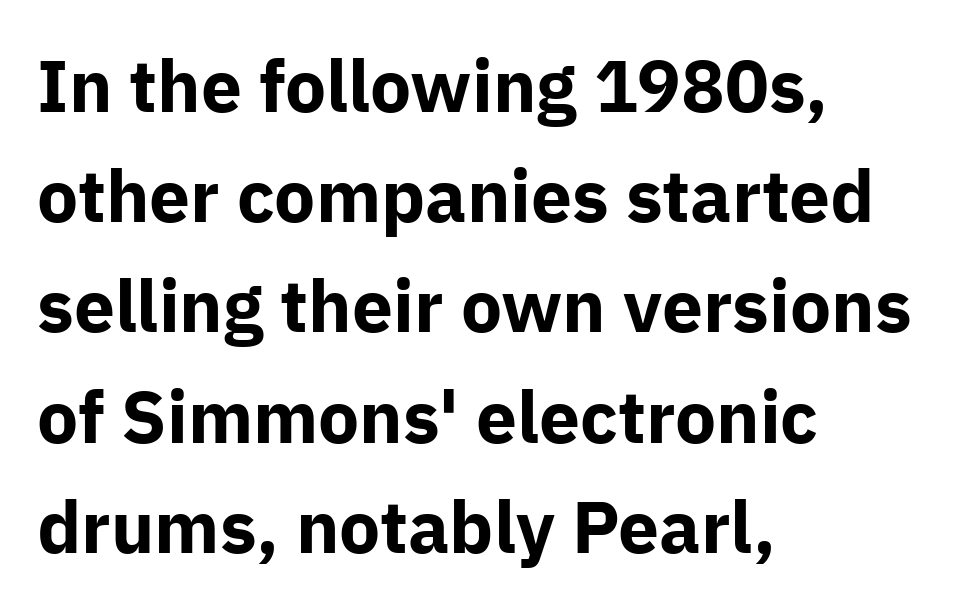
Q: Is the text bold? A: Yes.
Q: Is the text italic (slanted)? A: No, it is upright.
Q: Is the typeface a serif or a sans-serif typeface? A: Sans-serif.
Q: Is the text underlined? A: No.
Q: How is the paragraph aligned? A: Left-aligned.
Q: Is the spacing between letters normal or unusually wide? A: Normal.
Q: Is the spacing between lines tight, normal or loose? A: Normal.
Q: Width (condensed, normal, or wide)? A: Normal.
Q: Stroke contrast? A: Low.
Q: x-height? A: Medium.
Q: Monospaced? A: No.
